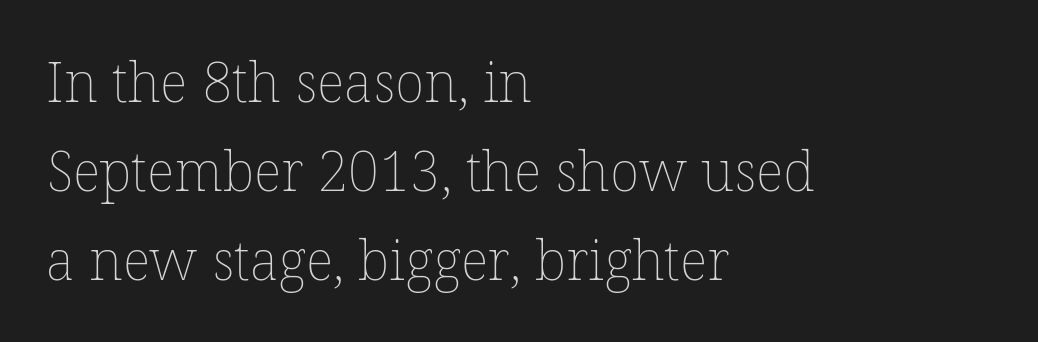
The image shows 55 px thin type, upright; set left-aligned, normal line spacing (1.62x), normal letter spacing, not underlined; low stroke contrast and a medium x-height.
